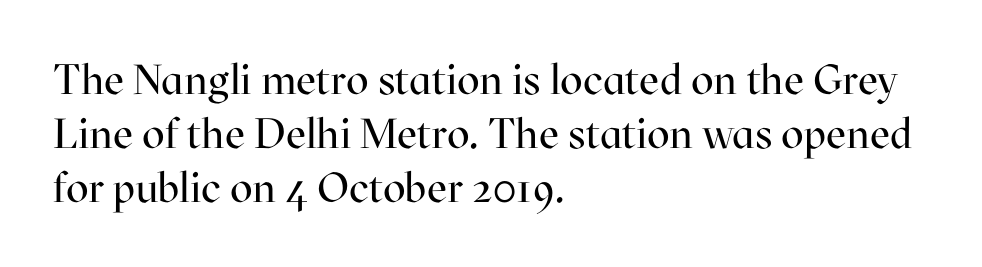
{"serif": "yes", "italic": "no", "bold": "no", "weight": "regular", "width": "normal", "stroke_contrast": "high", "x_height": "medium", "monospaced": "no", "underline": "no", "align": "left", "line_spacing": "normal", "line_spacing_ratio": 1.29, "letter_spacing": "normal", "letter_spacing_em": 0.0, "glyph_px": 42}
